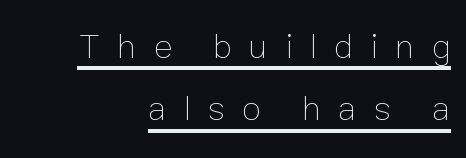
Q: Is the text bold? A: No.
Q: Is the text italic (slanted)? A: No, it is upright.
Q: Is the text underlined? A: Yes.
Q: How is the paragraph aligned? A: Right-aligned.
Q: Is the spacing between letters normal or unusually wide? A: Unusually wide.
Q: Width (condensed, normal, or wide)? A: Normal.
Q: Stroke contrast? A: Low.
Q: x-height? A: Medium.
Q: Monospaced? A: No.
